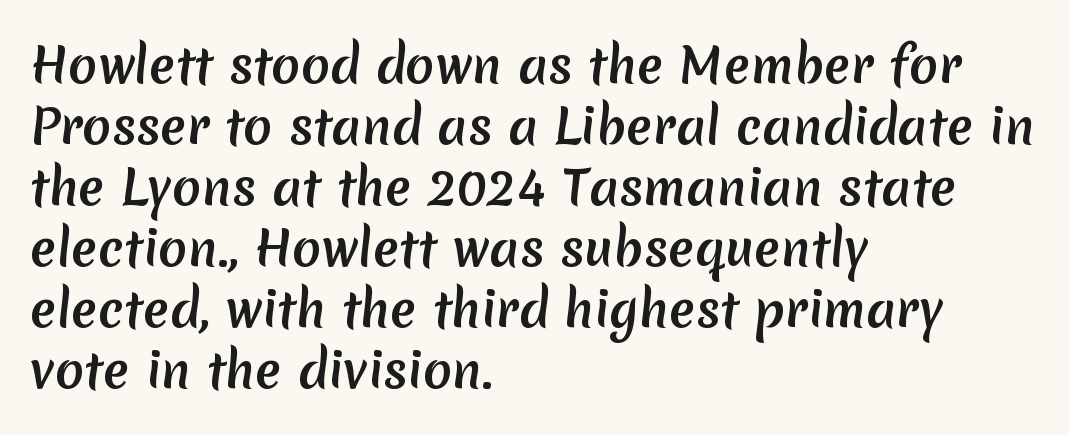
Q: Is the typeface a serif or a sans-serif typeface? A: Sans-serif.
Q: Is the text underlined? A: No.
Q: How is the paragraph aligned? A: Left-aligned.
Q: Is the spacing between letters normal or unusually wide? A: Normal.
Q: Is the spacing between lines tight, normal or loose? A: Normal.
Q: Width (condensed, normal, or wide)? A: Normal.
Q: Stroke contrast? A: Medium.
Q: x-height? A: Medium.
Q: Monospaced? A: No.
